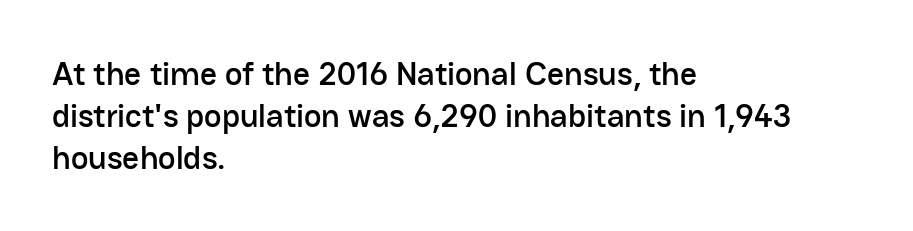
Q: Is the text italic (slanted)? A: No, it is upright.
Q: Is the typeface a serif or a sans-serif typeface? A: Sans-serif.
Q: Is the text underlined? A: No.
Q: How is the paragraph aligned? A: Left-aligned.
Q: Is the spacing between letters normal or unusually wide? A: Normal.
Q: Is the spacing between lines tight, normal or loose? A: Normal.
Q: Width (condensed, normal, or wide)? A: Normal.
Q: Stroke contrast? A: Low.
Q: x-height? A: Medium.
Q: Monospaced? A: No.
